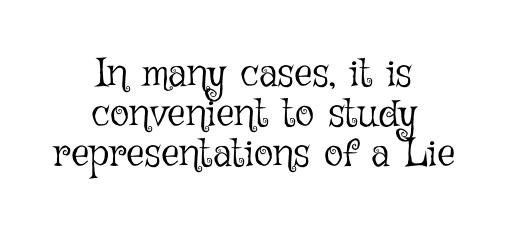
Q: Is the text bold? A: No.
Q: Is the text italic (slanted)? A: No, it is upright.
Q: Is the text underlined? A: No.
Q: How is the paragraph aligned? A: Centered.
Q: Is the spacing between letters normal or unusually wide? A: Normal.
Q: Is the spacing between lines tight, normal or loose? A: Tight.
Q: Width (condensed, normal, or wide)? A: Normal.
Q: Stroke contrast? A: Low.
Q: x-height? A: Medium.
Q: Monospaced? A: No.
